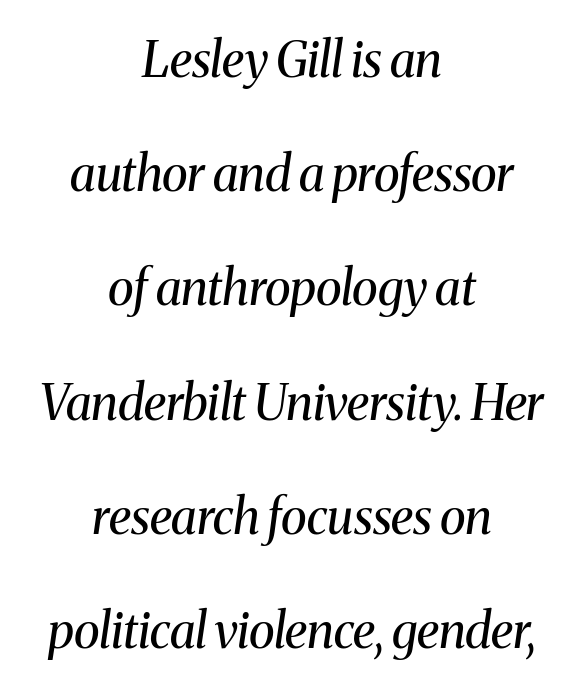
{"serif": "yes", "italic": "yes", "lean": "right", "slant_degrees": 8, "bold": "no", "weight": "regular", "width": "normal", "stroke_contrast": "medium", "x_height": "medium", "monospaced": "no", "underline": "no", "align": "center", "line_spacing": "loose", "line_spacing_ratio": 2.33, "letter_spacing": "normal", "letter_spacing_em": 0.0, "glyph_px": 49}
